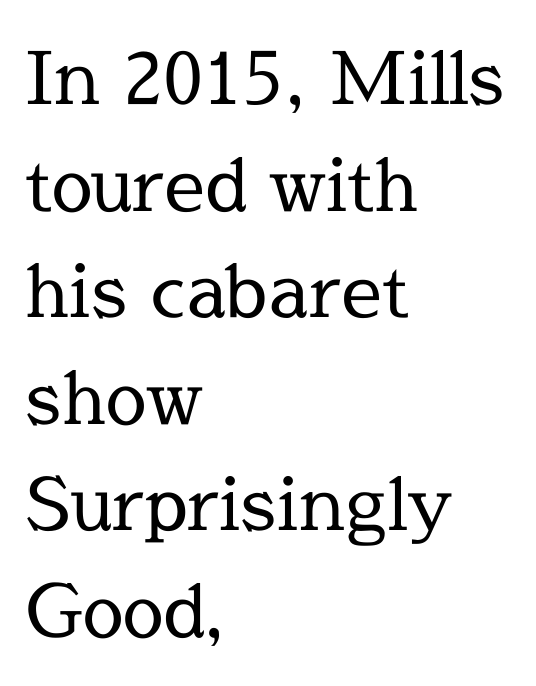
The image shows 73 px regular-weight serif type, upright; set left-aligned, normal line spacing (1.46x), normal letter spacing, not underlined; a medium x-height.
